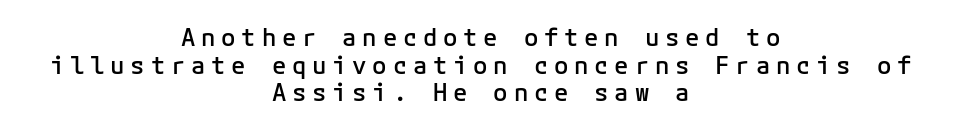
{"italic": "no", "bold": "semi", "underline": "no", "align": "center", "line_spacing": "tight", "line_spacing_ratio": 1.15, "letter_spacing": "wide", "letter_spacing_em": 0.24, "glyph_px": 24}
